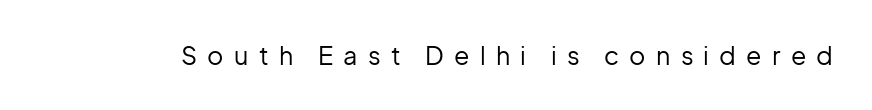
The image shows 25 px text type, upright; set unusually wide letter spacing (+0.41 em), not underlined.
